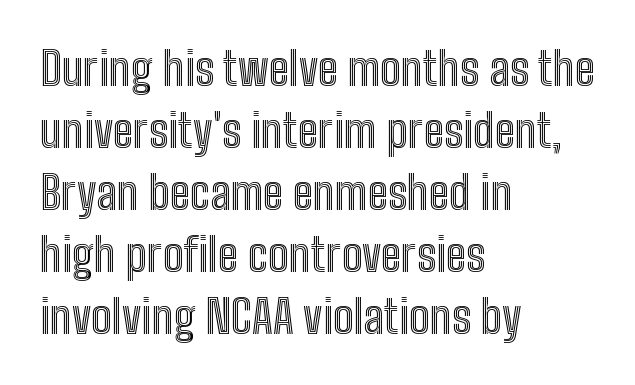
When letters stand straight like this, we call the style roman or upright. Students, observe: this is what conventionally led text looks like. The area under the type is left untouched. The compositor pushed each line to the left boundary. Between one letter and the next there's only the usual sliver of space. Each letter keeps its own natural width here, so spacing adapts to shape.
